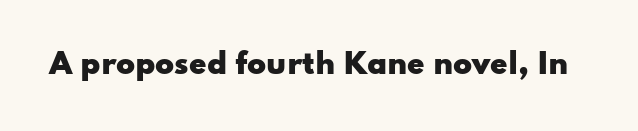
Q: Is the text bold? A: Yes.
Q: Is the text italic (slanted)? A: No, it is upright.
Q: Is the typeface a serif or a sans-serif typeface? A: Sans-serif.
Q: Is the text underlined? A: No.
Q: Is the spacing between letters normal or unusually wide? A: Normal.
Q: Width (condensed, normal, or wide)? A: Wide.
Q: Stroke contrast? A: Low.
Q: x-height? A: Small.
Q: Monospaced? A: No.
